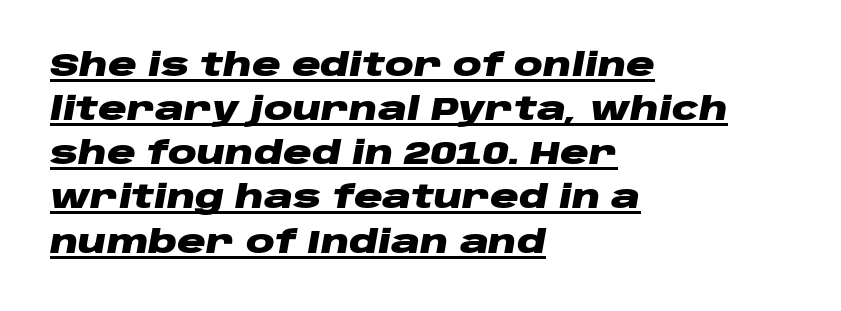
Q: Is the text bold? A: Yes.
Q: Is the text italic (slanted)? A: Yes, it leans right by about 10 degrees.
Q: Is the text underlined? A: Yes.
Q: How is the paragraph aligned? A: Left-aligned.
Q: Is the spacing between letters normal or unusually wide? A: Normal.
Q: Is the spacing between lines tight, normal or loose? A: Normal.
Q: Width (condensed, normal, or wide)? A: Wide.
Q: Stroke contrast? A: Low.
Q: x-height? A: Large.
Q: Monospaced? A: No.
